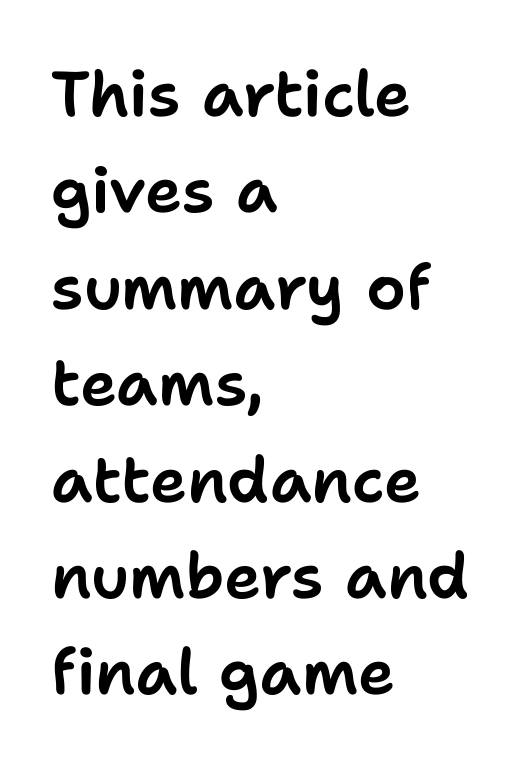
Q: Is the text italic (slanted)? A: No, it is upright.
Q: Is the typeface a serif or a sans-serif typeface? A: Sans-serif.
Q: Is the text underlined? A: No.
Q: How is the paragraph aligned? A: Left-aligned.
Q: Is the spacing between letters normal or unusually wide? A: Normal.
Q: Is the spacing between lines tight, normal or loose? A: Normal.
Q: Width (condensed, normal, or wide)? A: Normal.
Q: Stroke contrast? A: Low.
Q: x-height? A: Medium.
Q: Monospaced? A: No.
